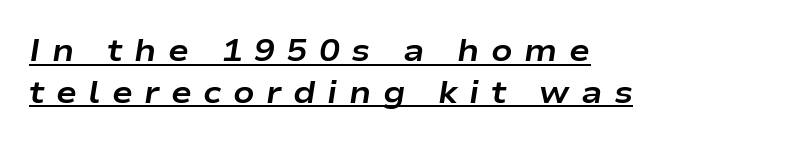
Q: Is the text bold? A: Yes.
Q: Is the text italic (slanted)? A: Yes, it leans right by about 9 degrees.
Q: Is the text underlined? A: Yes.
Q: How is the paragraph aligned? A: Left-aligned.
Q: Is the spacing between letters normal or unusually wide? A: Unusually wide.
Q: Is the spacing between lines tight, normal or loose? A: Normal.
Q: Width (condensed, normal, or wide)? A: Wide.
Q: Stroke contrast? A: Low.
Q: x-height? A: Medium.
Q: Monospaced? A: No.
